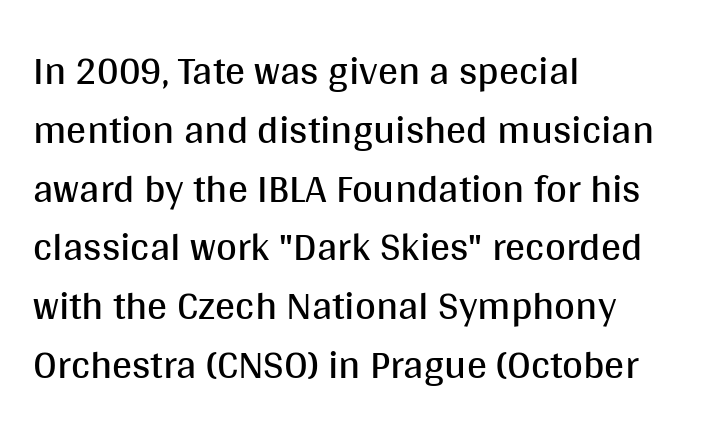
The area under the type is left untouched. Is this a fixed-width face? No — the glyphs have proportional, varying widths. Unlike italic type, these characters show no tilt at all. Short and long lines alike share a common starting point at left. These lines are composed in type without serifs. Compared with typical body copy, the letter spacing here is the same.
